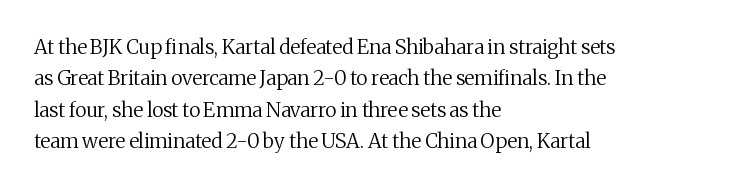
Q: Is the text bold? A: No.
Q: Is the text italic (slanted)? A: No, it is upright.
Q: Is the text underlined? A: No.
Q: How is the paragraph aligned? A: Left-aligned.
Q: Is the spacing between letters normal or unusually wide? A: Normal.
Q: Is the spacing between lines tight, normal or loose? A: Normal.
